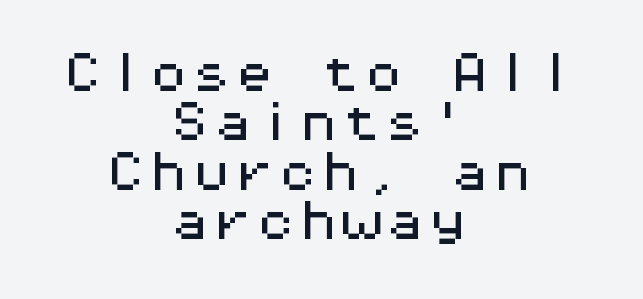
Q: Is the text italic (slanted)? A: No, it is upright.
Q: Is the typeface a serif or a sans-serif typeface? A: Sans-serif.
Q: Is the text underlined? A: No.
Q: How is the paragraph aligned? A: Centered.
Q: Is the spacing between letters normal or unusually wide? A: Normal.
Q: Is the spacing between lines tight, normal or loose? A: Tight.
Q: Width (condensed, normal, or wide)? A: Wide.
Q: Stroke contrast? A: Medium.
Q: x-height? A: Medium.
Q: Monospaced? A: Yes.
